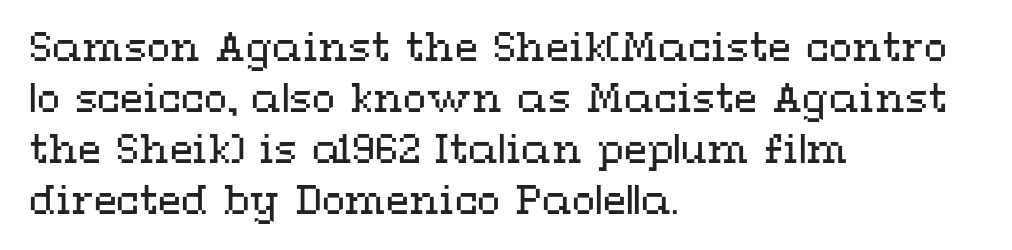
This sample uses plain, unmodified letter spacing. Lines of text with bare space underneath. A classic flush-left, rag-right setting is used for this passage. The face used here is proportionally spaced, like ordinary book or web type.
